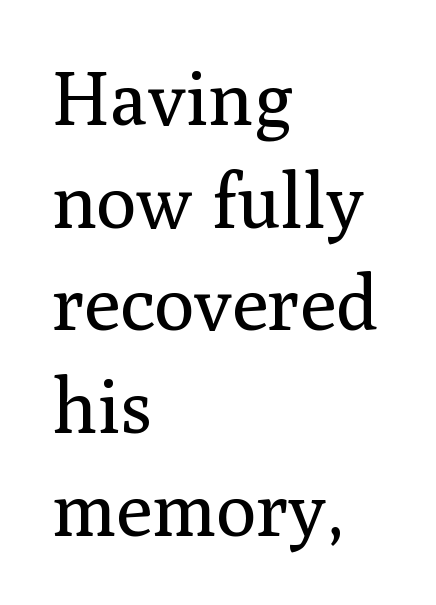
{"serif": "yes", "italic": "no", "bold": "no", "weight": "regular", "width": "normal", "stroke_contrast": "medium", "x_height": "medium", "monospaced": "no", "underline": "no", "align": "left", "line_spacing": "normal", "line_spacing_ratio": 1.37, "letter_spacing": "normal", "letter_spacing_em": 0.0, "glyph_px": 75}
